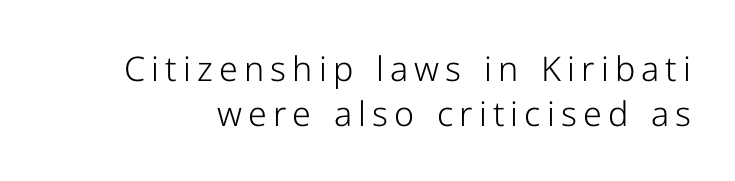
The specimen reads as upright at a glance. Successive baselines arrive at the customary interval. The letters carry no serifs — their stems end cleanly without finishing strokes. The typeface has the unassuming heft of standard copy or less.
